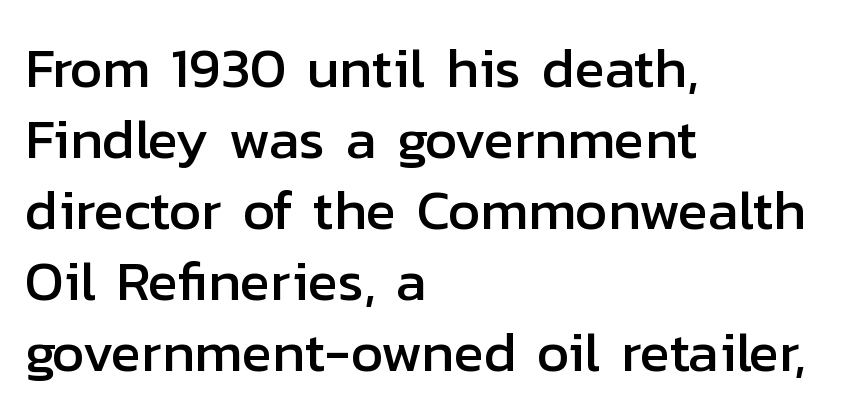
{"serif": "no", "italic": "no", "width": "normal", "stroke_contrast": "low", "x_height": "medium", "monospaced": "no", "underline": "no", "align": "left", "line_spacing": "normal", "line_spacing_ratio": 1.27, "letter_spacing": "normal", "letter_spacing_em": 0.0, "glyph_px": 56}
